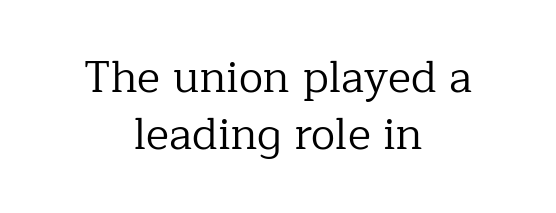
Students, observe: this is what conventionally led text looks like. No extra ink here — the face is not bold. Vertical strokes here are truly vertical. The rag falls on both sides of this text block equally.
